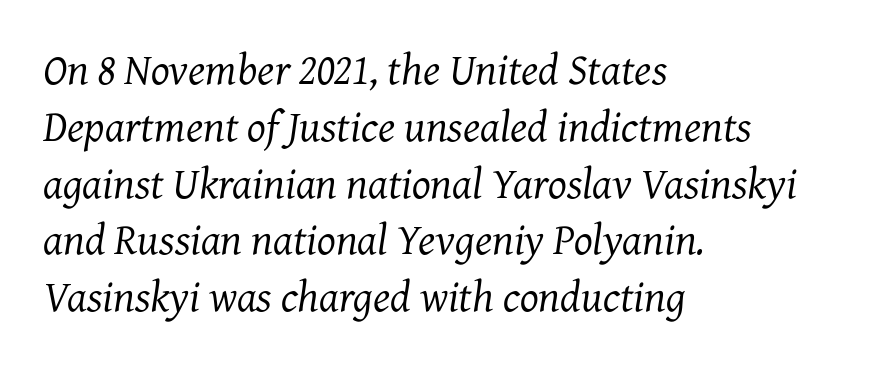
Q: Is the text bold? A: No.
Q: Is the text italic (slanted)? A: Yes, it leans right by about 7 degrees.
Q: Is the typeface a serif or a sans-serif typeface? A: Serif.
Q: Is the text underlined? A: No.
Q: How is the paragraph aligned? A: Left-aligned.
Q: Is the spacing between letters normal or unusually wide? A: Normal.
Q: Is the spacing between lines tight, normal or loose? A: Normal.
Q: Width (condensed, normal, or wide)? A: Normal.
Q: Stroke contrast? A: Medium.
Q: x-height? A: Medium.
Q: Monospaced? A: No.
